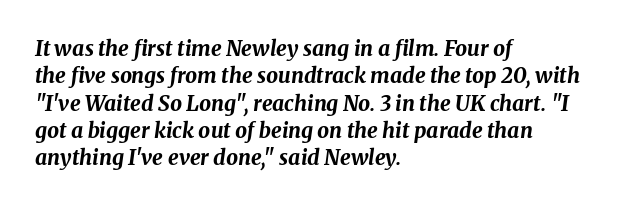
{"italic": "yes", "lean": "right", "slant_degrees": 8, "bold": "yes", "underline": "no", "align": "left", "line_spacing": "normal", "line_spacing_ratio": 1.3, "letter_spacing": "normal", "letter_spacing_em": 0.0, "glyph_px": 21}
